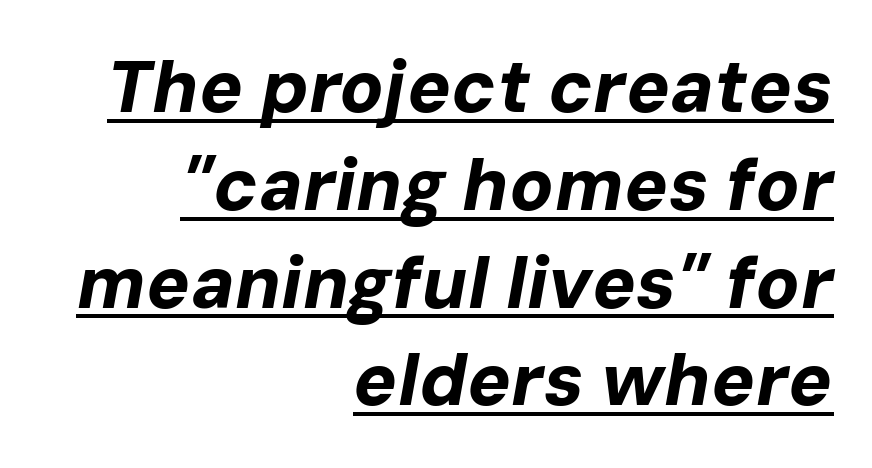
{"italic": "yes", "lean": "right", "slant_degrees": 10, "bold": "yes", "weight": "bold", "width": "normal", "stroke_contrast": "low", "x_height": "medium", "monospaced": "no", "underline": "yes", "align": "right", "line_spacing": "normal", "line_spacing_ratio": 1.34, "letter_spacing": "normal", "letter_spacing_em": 0.0, "glyph_px": 73}
